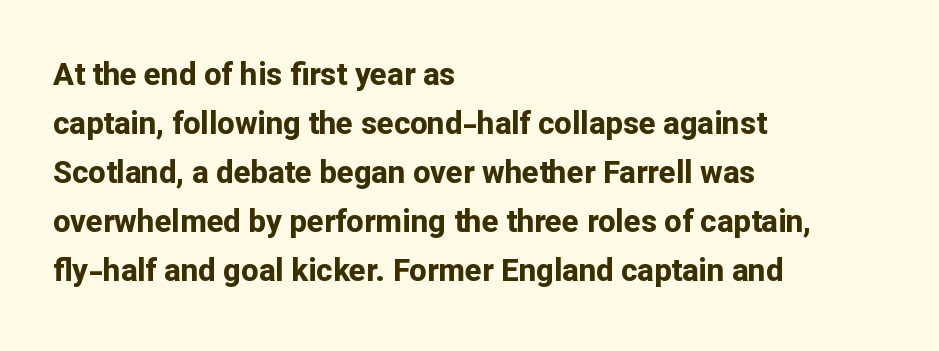
Q: Is the text bold? A: Yes.
Q: Is the text italic (slanted)? A: No, it is upright.
Q: Is the typeface a serif or a sans-serif typeface? A: Sans-serif.
Q: Is the text underlined? A: No.
Q: How is the paragraph aligned? A: Left-aligned.
Q: Is the spacing between letters normal or unusually wide? A: Normal.
Q: Is the spacing between lines tight, normal or loose? A: Normal.
Q: Width (condensed, normal, or wide)? A: Normal.
Q: Stroke contrast? A: Low.
Q: x-height? A: Medium.
Q: Monospaced? A: No.
